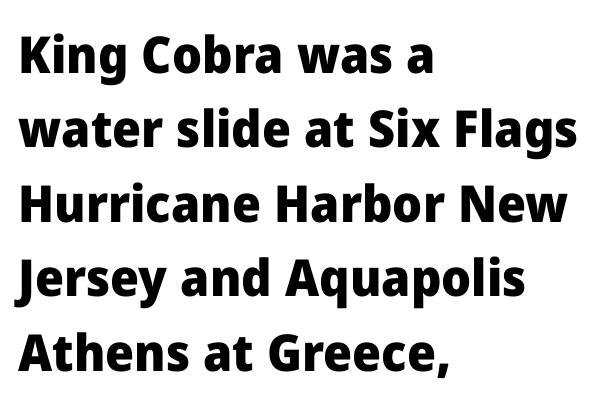
Does the copy run flush right? No — it runs flush left. One glance says typical: line gaps are just what's usual. Note the varied advance widths — an 'i' is clearly narrower than an 'm'. The font family rendered here belongs to the sans-serif group. In terms of letterspacing, this is plain default setting.
